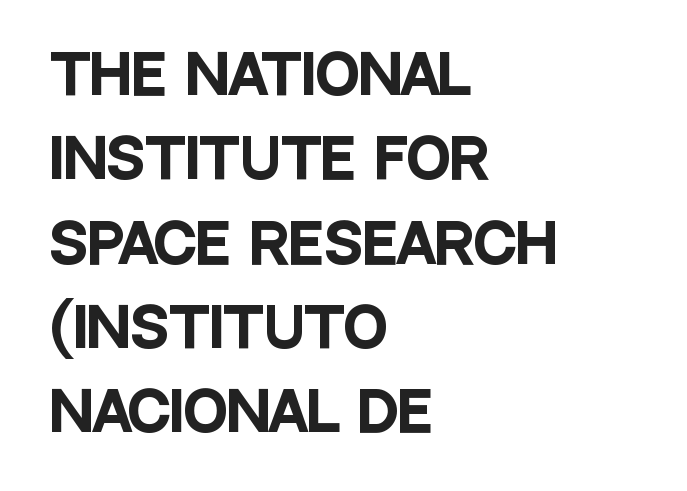
{"serif": "no", "italic": "no", "bold": "yes", "weight": "heavy", "width": "condensed", "stroke_contrast": "low", "x_height": "large", "monospaced": "no", "underline": "no", "align": "left", "line_spacing": "normal", "line_spacing_ratio": 1.59, "letter_spacing": "normal", "letter_spacing_em": 0.0, "glyph_px": 53}
